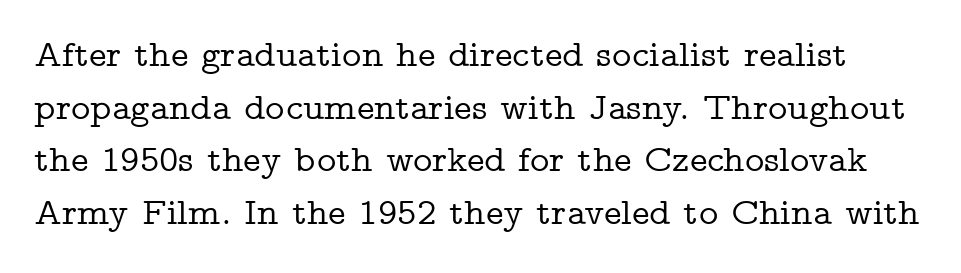
{"serif": "yes", "italic": "no", "width": "wide", "stroke_contrast": "low", "x_height": "medium", "monospaced": "no", "underline": "no", "line_spacing": "normal", "line_spacing_ratio": 1.42, "letter_spacing": "normal", "letter_spacing_em": 0.0, "glyph_px": 37}
